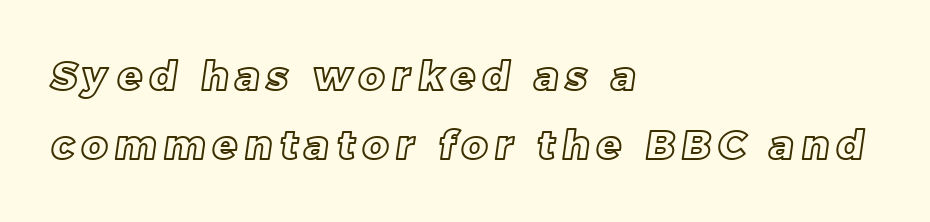
{"width": "normal", "x_height": "large", "monospaced": "no", "underline": "no", "align": "left", "line_spacing_ratio": 1.72, "glyph_px": 40}
